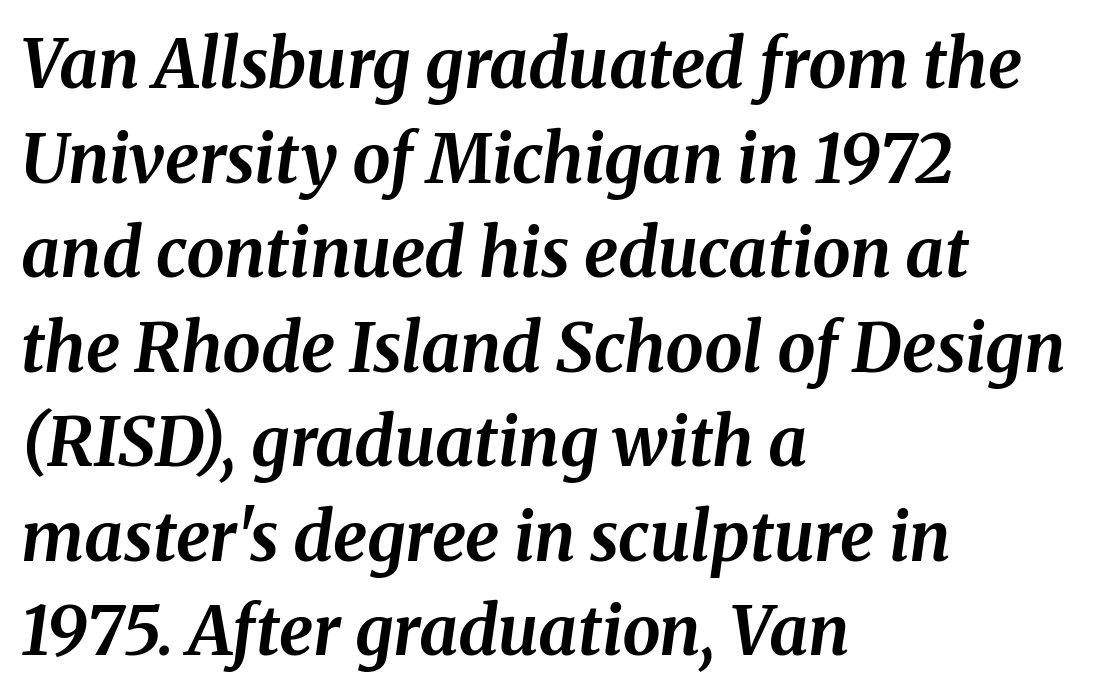
{"italic": "yes", "lean": "right", "slant_degrees": 8, "bold": "yes", "weight": "bold", "width": "normal", "stroke_contrast": "medium", "x_height": "medium", "monospaced": "no", "underline": "no", "align": "left", "line_spacing": "normal", "line_spacing_ratio": 1.39, "letter_spacing": "normal", "letter_spacing_em": 0.0, "glyph_px": 68}
